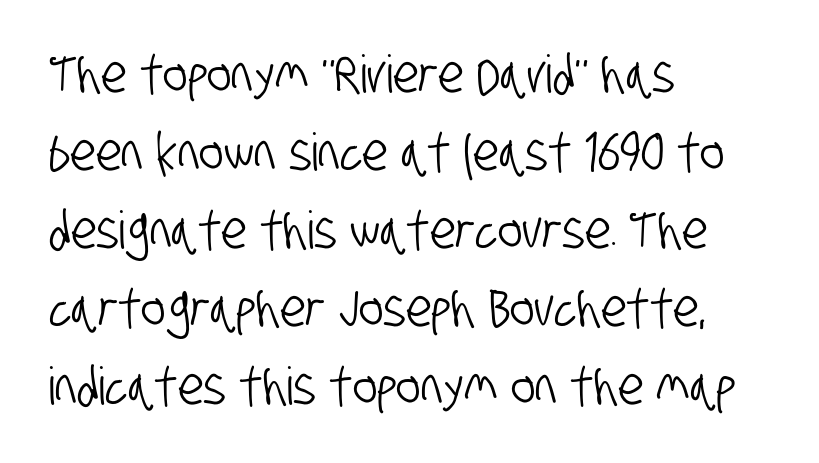
Compared with typical body copy, the letter spacing here is the same. Classification — sans serif. The paragraph shown leans on its left margin. The rendering uses a moderate line-height, typical for paragraphs.
